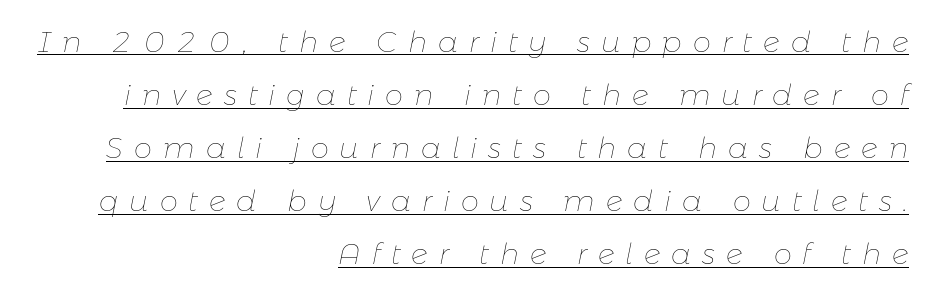
Q: Is the text bold? A: No.
Q: Is the text italic (slanted)? A: Yes, it leans right by about 11 degrees.
Q: Is the text underlined? A: Yes.
Q: How is the paragraph aligned? A: Right-aligned.
Q: Is the spacing between letters normal or unusually wide? A: Unusually wide.
Q: Width (condensed, normal, or wide)? A: Normal.
Q: Stroke contrast? A: Low.
Q: x-height? A: Medium.
Q: Monospaced? A: No.
